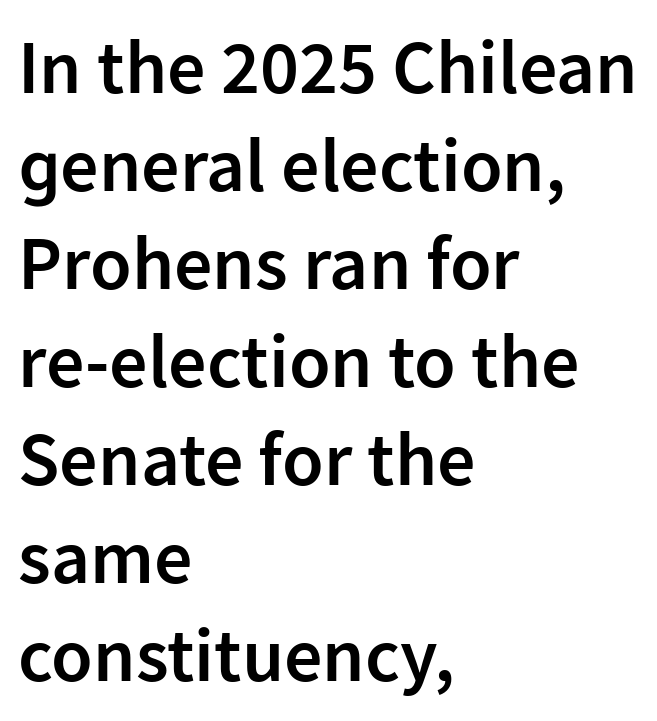
{"serif": "no", "italic": "no", "bold": "semi", "weight": "semibold", "width": "normal", "stroke_contrast": "low", "x_height": "medium", "monospaced": "no", "underline": "no", "align": "left", "line_spacing": "normal", "line_spacing_ratio": 1.29, "letter_spacing": "normal", "letter_spacing_em": 0.0, "glyph_px": 76}
